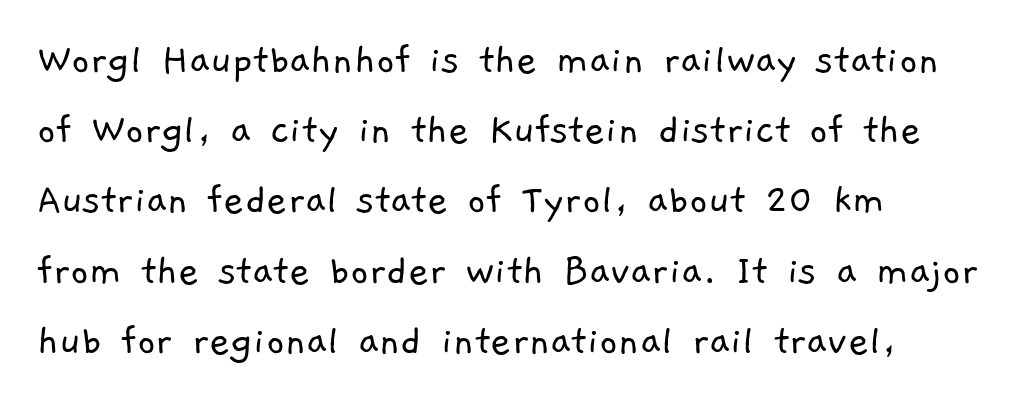
{"serif": "no", "bold": "no", "weight": "light", "width": "normal", "stroke_contrast": "low", "x_height": "medium", "monospaced": "no", "underline": "no", "line_spacing": "normal", "line_spacing_ratio": 1.56, "letter_spacing": "normal", "letter_spacing_em": 0.0, "glyph_px": 45}
